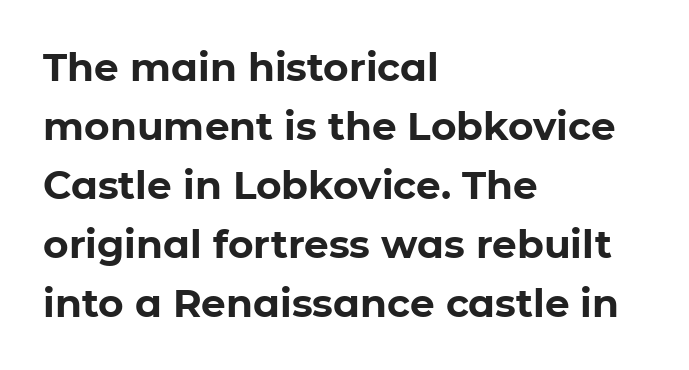
The image shows 39 px bold sans-serif type, upright; set left-aligned, normal line spacing (1.51x), normal letter spacing, not underlined; low stroke contrast and a medium x-height.
